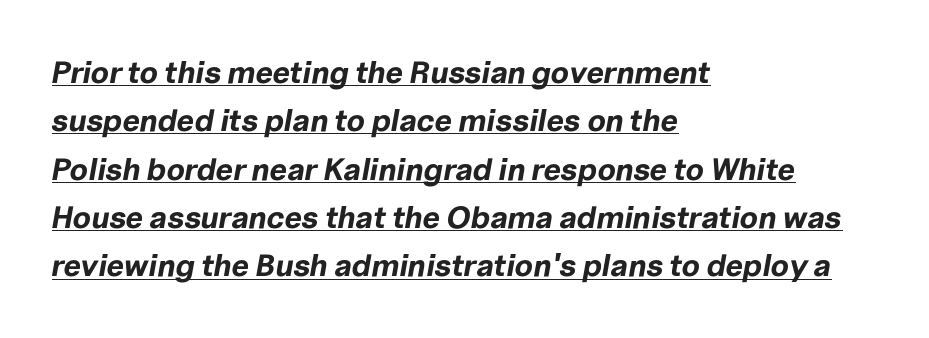
Q: Is the text bold? A: Yes.
Q: Is the text italic (slanted)? A: Yes, it leans right by about 10 degrees.
Q: Is the text underlined? A: Yes.
Q: How is the paragraph aligned? A: Left-aligned.
Q: Is the spacing between letters normal or unusually wide? A: Normal.
Q: Is the spacing between lines tight, normal or loose? A: Normal.
Q: Width (condensed, normal, or wide)? A: Normal.
Q: Stroke contrast? A: Low.
Q: x-height? A: Medium.
Q: Monospaced? A: No.
